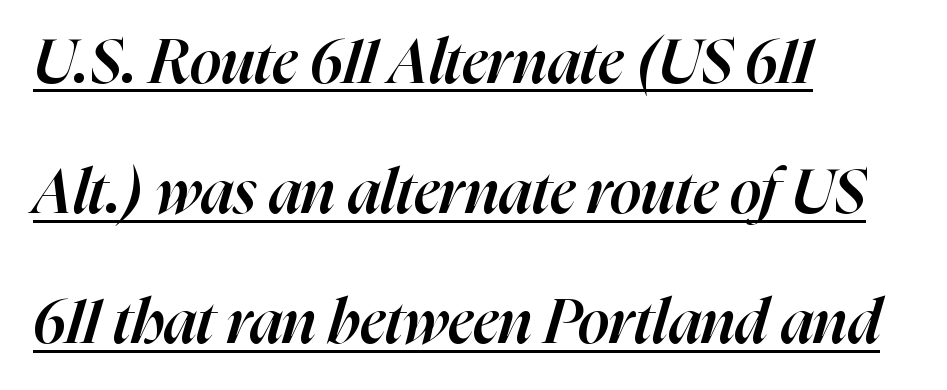
Q: Is the text bold? A: Semi-bold.
Q: Is the text italic (slanted)? A: Yes, it leans right by about 16 degrees.
Q: Is the text underlined? A: Yes.
Q: How is the paragraph aligned? A: Left-aligned.
Q: Is the spacing between letters normal or unusually wide? A: Normal.
Q: Is the spacing between lines tight, normal or loose? A: Loose.
Q: Width (condensed, normal, or wide)? A: Normal.
Q: Stroke contrast? A: High.
Q: x-height? A: Medium.
Q: Monospaced? A: No.
